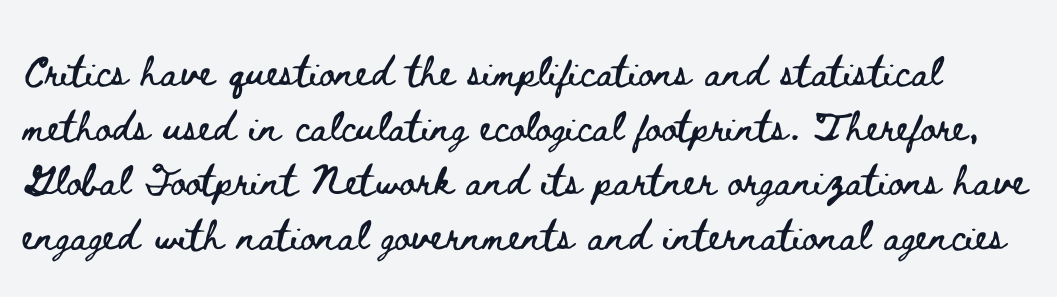
Q: Is the text italic (slanted)? A: Yes.
Q: Is the text underlined? A: No.
Q: Is the spacing between letters normal or unusually wide? A: Normal.
Q: Is the spacing between lines tight, normal or loose? A: Normal.
Q: Width (condensed, normal, or wide)? A: Wide.
Q: Stroke contrast? A: Low.
Q: x-height? A: Small.
Q: Monospaced? A: No.
